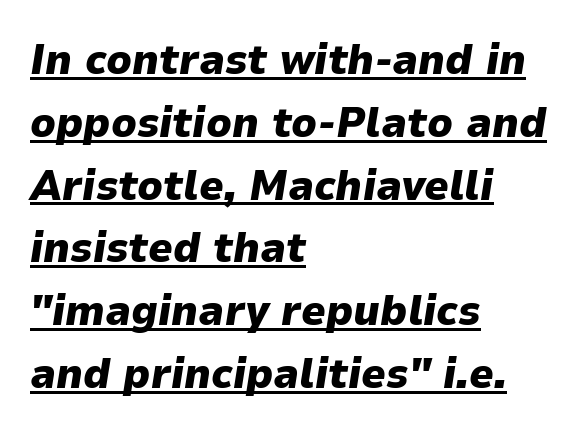
{"italic": "yes", "lean": "right", "slant_degrees": 9, "bold": "yes", "weight": "heavy", "width": "normal", "stroke_contrast": "low", "x_height": "medium", "monospaced": "no", "underline": "yes", "align": "left", "line_spacing": "normal", "line_spacing_ratio": 1.46, "letter_spacing": "normal", "letter_spacing_em": 0.0, "glyph_px": 43}
